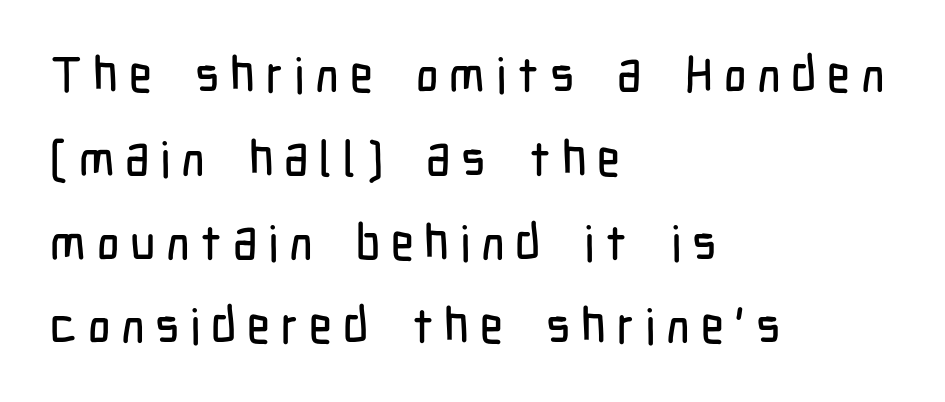
The image shows 49 px condensed sans-serif type, upright; set left-aligned, line spacing 1.71x, unusually wide letter spacing (+0.22 em), not underlined; low stroke contrast and a medium x-height.
